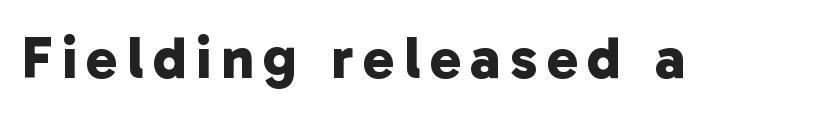
{"serif": "no", "bold": "yes", "weight": "bold", "width": "normal", "stroke_contrast": "low", "x_height": "medium", "monospaced": "no", "underline": "no", "glyph_px": 59}
